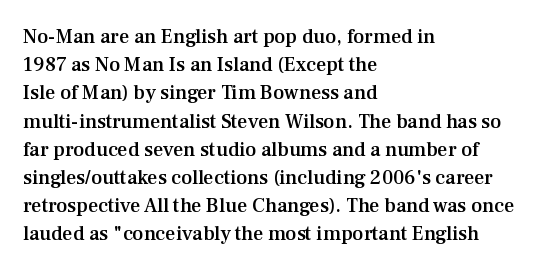
This is moderately heavy type, rendered in semibold. A bare baseline throughout the passage. Caption: standard tracking, unaltered. A typesetter would mark this as roman, not italic. The rows are spaced the way most documents space them. A classic flush-left, rag-right setting is used for this passage.
